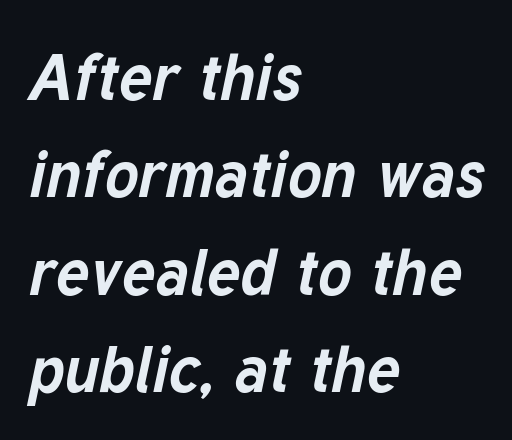
{"italic": "yes", "lean": "right", "slant_degrees": 12, "bold": "yes", "weight": "bold", "width": "normal", "stroke_contrast": "low", "x_height": "medium", "monospaced": "no", "underline": "no", "align": "left", "line_spacing": "normal", "line_spacing_ratio": 1.52, "letter_spacing": "normal", "letter_spacing_em": 0.0, "glyph_px": 64}
